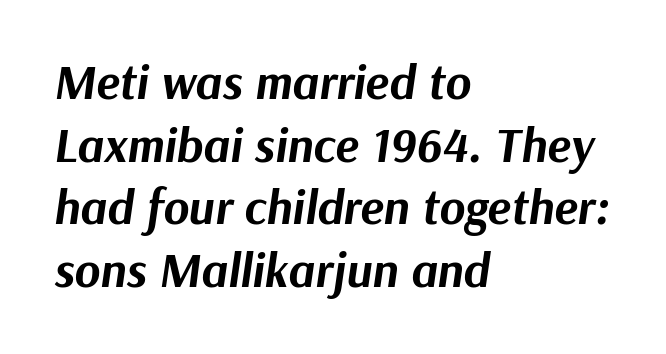
Q: Is the text bold? A: Yes.
Q: Is the text italic (slanted)? A: Yes, it leans right by about 9 degrees.
Q: Is the text underlined? A: No.
Q: How is the paragraph aligned? A: Left-aligned.
Q: Is the spacing between letters normal or unusually wide? A: Normal.
Q: Is the spacing between lines tight, normal or loose? A: Normal.
Q: Width (condensed, normal, or wide)? A: Normal.
Q: Stroke contrast? A: Medium.
Q: x-height? A: Medium.
Q: Monospaced? A: No.
